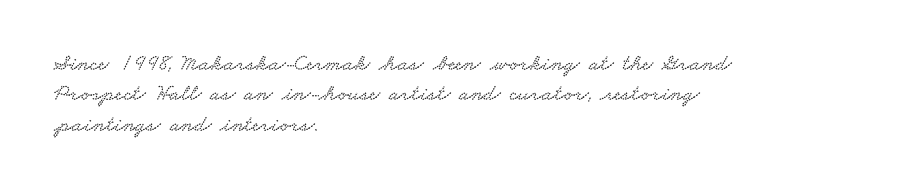
Each line starts at the same left margin while the right side varies. No extra tracking has been applied to these lines. One glance says typical: line gaps are just what's usual. The strip under each line holds only bare page.
